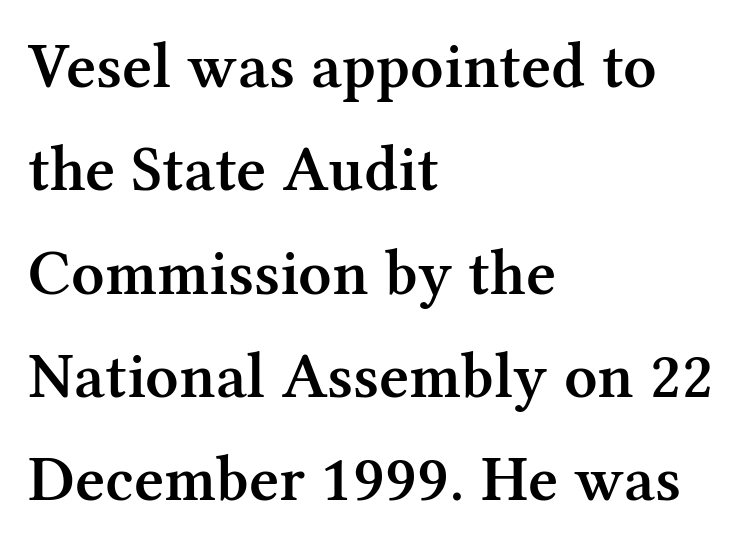
Type style note: has serifs. Alignment: flush left. The gap between lines stays unmarked. The face used here is a semibold: visibly heavier than regular, lighter than bold. These lines keep a tight, regular rhythm from letter to letter.
